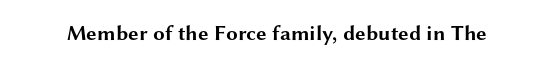
The letterforms sit shoulder to shoulder at normal distance. These lines were composed using upright roman letters. Check the space under the baseline: it is left empty. The sample has been set heavy, in full bold.
